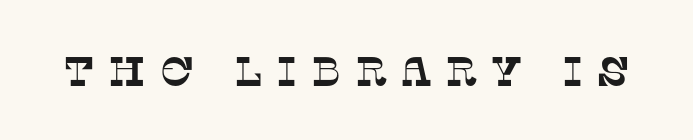
{"serif": "yes", "width": "normal", "stroke_contrast": "low", "x_height": "large", "monospaced": "no", "underline": "no", "letter_spacing": "wide", "letter_spacing_em": 0.33, "glyph_px": 41}
